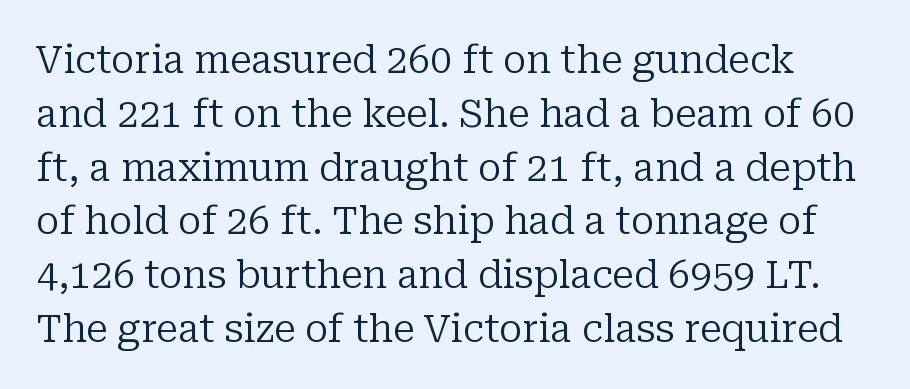
Tracking value appears to be zero — textbook default spacing. Quick note: interline space is typical. Beneath every word, the page is bare. Yep, those are serifs on the letters. These lines are rendered in a variable-pitch font. Heft: none added — not bold.
